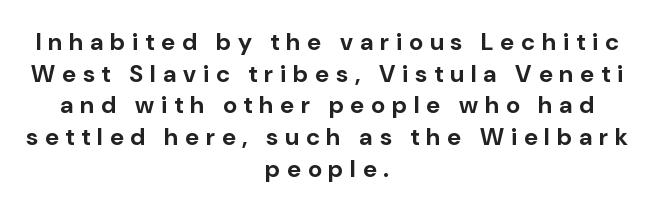
Q: Is the text bold? A: Yes.
Q: Is the text italic (slanted)? A: No, it is upright.
Q: Is the text underlined? A: No.
Q: How is the paragraph aligned? A: Centered.
Q: Is the spacing between letters normal or unusually wide? A: Unusually wide.
Q: Is the spacing between lines tight, normal or loose? A: Normal.
